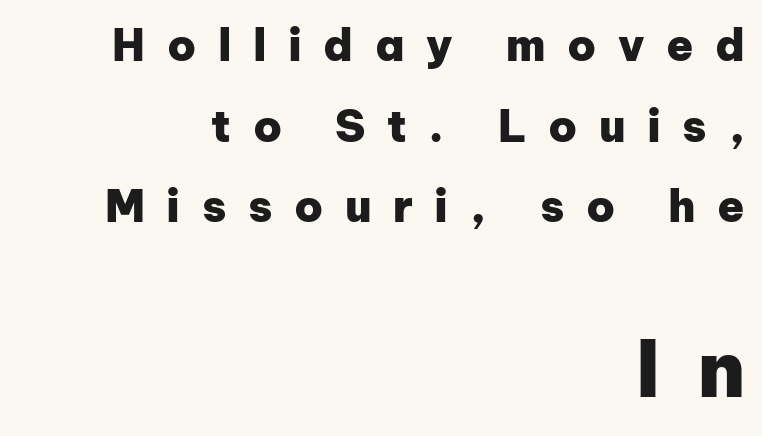
Q: Is the text bold? A: Yes.
Q: Is the text italic (slanted)? A: No, it is upright.
Q: Is the typeface a serif or a sans-serif typeface? A: Sans-serif.
Q: Is the text underlined? A: No.
Q: How is the paragraph aligned? A: Right-aligned.
Q: Is the spacing between letters normal or unusually wide? A: Unusually wide.
Q: Which block of text is set in a larger size, the first (top) or the second (bottom)? A: The second (bottom) one.
Q: Width (condensed, normal, or wide)? A: Normal.
Q: Stroke contrast? A: Low.
Q: x-height? A: Medium.
Q: Monospaced? A: No.
